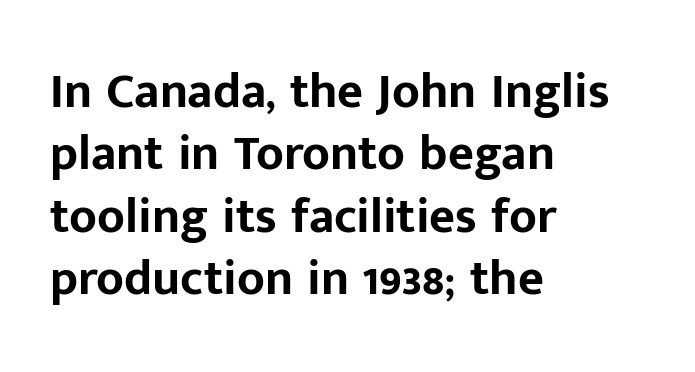
Q: Is the text bold? A: Yes.
Q: Is the text italic (slanted)? A: No, it is upright.
Q: Is the typeface a serif or a sans-serif typeface? A: Sans-serif.
Q: Is the text underlined? A: No.
Q: How is the paragraph aligned? A: Left-aligned.
Q: Is the spacing between letters normal or unusually wide? A: Normal.
Q: Is the spacing between lines tight, normal or loose? A: Normal.
Q: Width (condensed, normal, or wide)? A: Normal.
Q: Stroke contrast? A: Low.
Q: x-height? A: Medium.
Q: Monospaced? A: No.
